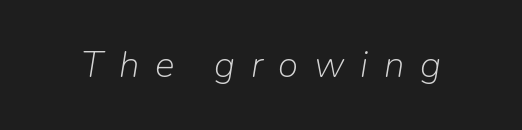
Q: Is the text bold? A: No.
Q: Is the text italic (slanted)? A: Yes, it leans right by about 9 degrees.
Q: Is the text underlined? A: No.
Q: Is the spacing between letters normal or unusually wide? A: Unusually wide.
Q: Width (condensed, normal, or wide)? A: Normal.
Q: Stroke contrast? A: Low.
Q: x-height? A: Medium.
Q: Monospaced? A: No.
